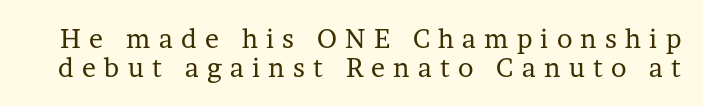
{"italic": "no", "bold": "no", "underline": "no", "line_spacing": "tight", "line_spacing_ratio": 1.11, "letter_spacing": "wide", "letter_spacing_em": 0.32, "glyph_px": 26}
